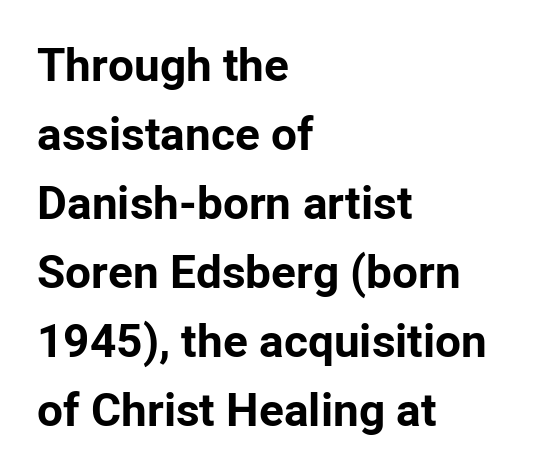
Q: Is the text bold? A: Yes.
Q: Is the text italic (slanted)? A: No, it is upright.
Q: Is the typeface a serif or a sans-serif typeface? A: Sans-serif.
Q: Is the text underlined? A: No.
Q: How is the paragraph aligned? A: Left-aligned.
Q: Is the spacing between letters normal or unusually wide? A: Normal.
Q: Is the spacing between lines tight, normal or loose? A: Normal.
Q: Width (condensed, normal, or wide)? A: Normal.
Q: Stroke contrast? A: Low.
Q: x-height? A: Medium.
Q: Monospaced? A: No.
